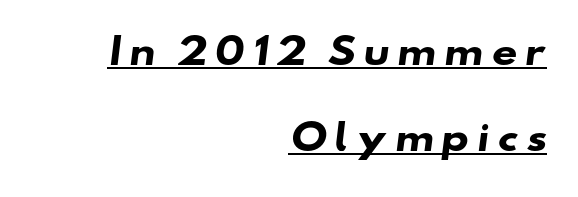
In terms of weight, the rendering is a true, heavy bold. Proportional: the letters do not fall into vertical columns. A flush-right, rag-left setting is used for this passage. The rendering uses the underline text-decoration. In terms of letterform style, serifs are entirely absent. The line-height multiplier appears high, well above default.
